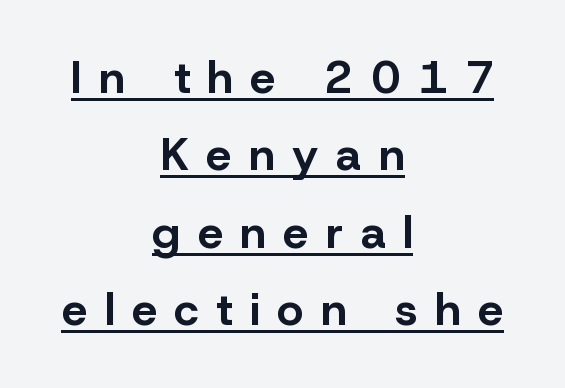
Q: Is the text bold? A: Yes.
Q: Is the text italic (slanted)? A: No, it is upright.
Q: Is the typeface a serif or a sans-serif typeface? A: Sans-serif.
Q: Is the text underlined? A: Yes.
Q: How is the paragraph aligned? A: Centered.
Q: Is the spacing between letters normal or unusually wide? A: Unusually wide.
Q: Width (condensed, normal, or wide)? A: Normal.
Q: Stroke contrast? A: Low.
Q: x-height? A: Medium.
Q: Monospaced? A: No.
